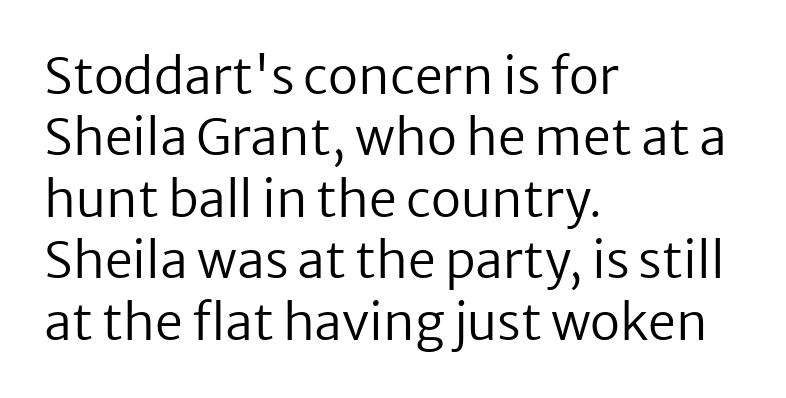
{"serif": "no", "italic": "no", "bold": "no", "weight": "regular", "width": "normal", "stroke_contrast": "low", "x_height": "medium", "monospaced": "no", "underline": "no", "align": "left", "line_spacing_ratio": 1.23, "letter_spacing": "normal", "letter_spacing_em": 0.0, "glyph_px": 50}
